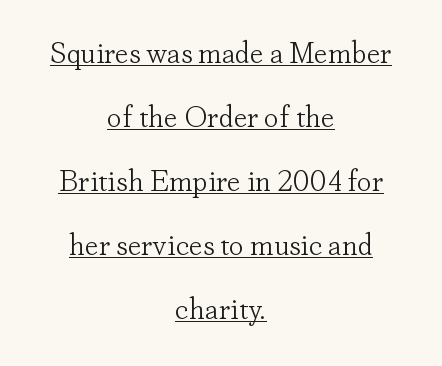
The image shows 30 px light serif type, upright; set centered, loose line spacing (2.13x), normal letter spacing, underlined; low stroke contrast and a small x-height.
